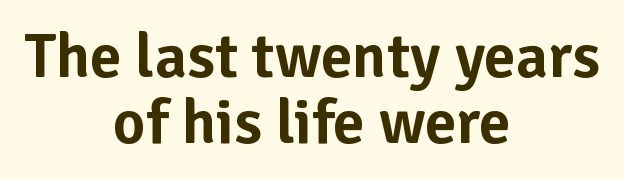
The image shows 63 px sans-serif type, upright; set centered, tight line spacing (1.04x), normal letter spacing, not underlined; low stroke contrast and a medium x-height.
